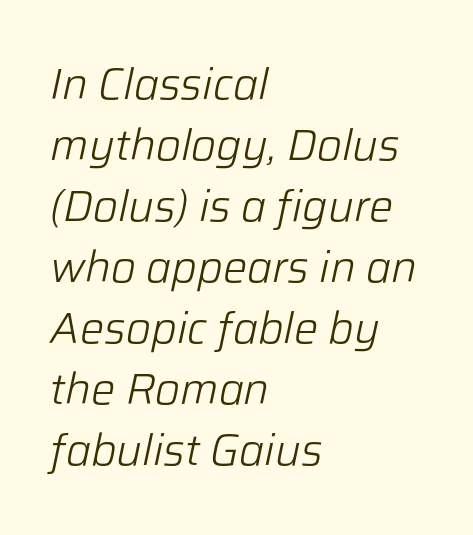
Q: Is the text bold? A: No.
Q: Is the text italic (slanted)? A: Yes, it leans right by about 12 degrees.
Q: Is the text underlined? A: No.
Q: How is the paragraph aligned? A: Left-aligned.
Q: Is the spacing between letters normal or unusually wide? A: Normal.
Q: Is the spacing between lines tight, normal or loose? A: Normal.
Q: Width (condensed, normal, or wide)? A: Normal.
Q: Stroke contrast? A: Low.
Q: x-height? A: Medium.
Q: Monospaced? A: No.
